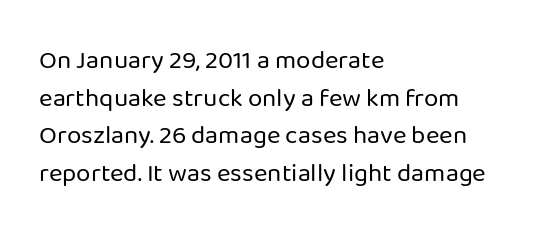
{"italic": "no", "bold": "no", "underline": "no", "align": "left", "line_spacing": "normal", "line_spacing_ratio": 1.45, "letter_spacing": "normal", "letter_spacing_em": 0.0, "glyph_px": 26}
